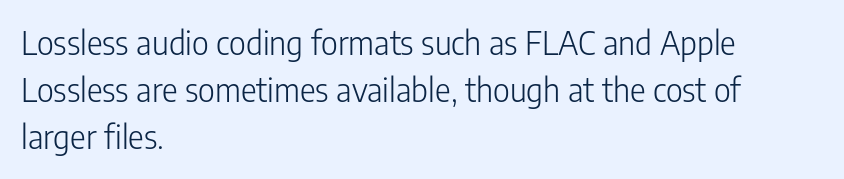
This rendering leaves character spacing at its baseline value. The face looks like a standard text weight, possibly lighter. The glyphs in this specimen are sans serif. Only glyphs here, with clear space below each row.
